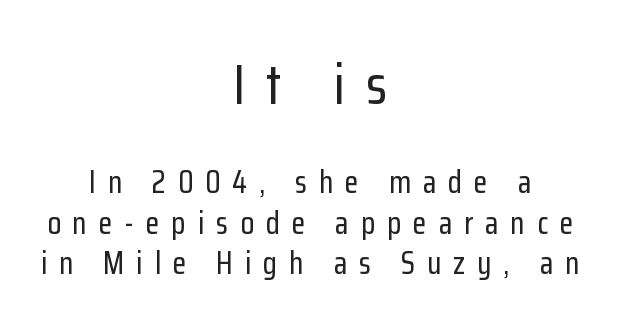
The image shows 56 px condensed sans-serif type, upright; set centered, normal line spacing (1.27x), unusually wide letter spacing (+0.37 em), not underlined; the first (top) block is 1.75x larger; low stroke contrast and a medium x-height.
